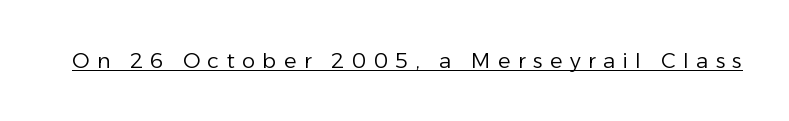
Q: Is the text bold? A: No.
Q: Is the text italic (slanted)? A: No, it is upright.
Q: Is the text underlined? A: Yes.
Q: Is the spacing between letters normal or unusually wide? A: Unusually wide.
